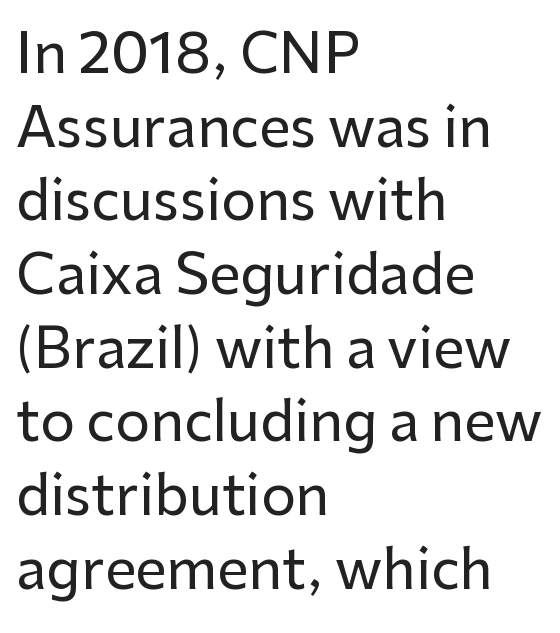
Default kerning and tracking; the words read as compact shapes. The ragged edge is on the right, which tells us the setting is flush left. The rendering shows plain stroke endings on the letterforms — a sans-serif design. The type sits square on the baseline with zero lean.
